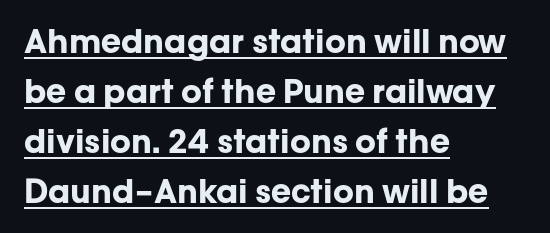
The passage shown is emphatically bold. The line-height multiplier appears to be the usual default. Nobody touched the tracking dial on this one. These lines are rendered in a variable-pitch font.
